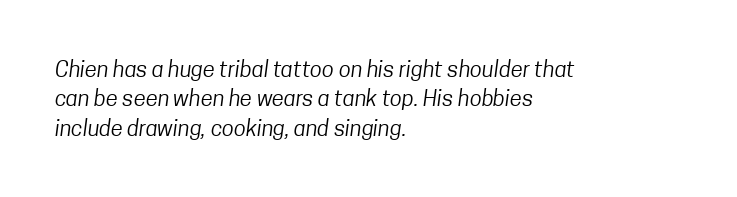
The image shows 22 px text type; set left-aligned, normal line spacing (1.34x), normal letter spacing, not underlined.
